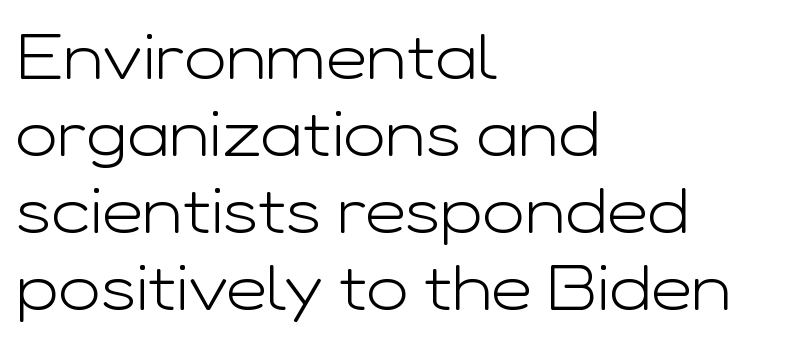
Q: Is the text bold? A: No.
Q: Is the text italic (slanted)? A: No, it is upright.
Q: Is the typeface a serif or a sans-serif typeface? A: Sans-serif.
Q: Is the text underlined? A: No.
Q: How is the paragraph aligned? A: Left-aligned.
Q: Is the spacing between letters normal or unusually wide? A: Normal.
Q: Width (condensed, normal, or wide)? A: Wide.
Q: Stroke contrast? A: Low.
Q: x-height? A: Medium.
Q: Monospaced? A: No.
